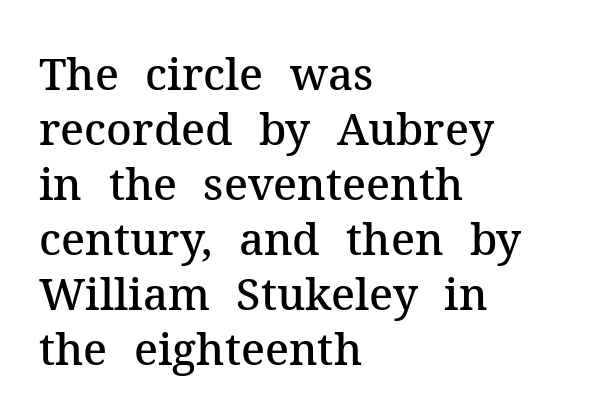
Q: Is the text bold? A: Semi-bold.
Q: Is the text italic (slanted)? A: No, it is upright.
Q: Is the typeface a serif or a sans-serif typeface? A: Serif.
Q: Is the text underlined? A: No.
Q: How is the paragraph aligned? A: Left-aligned.
Q: Is the spacing between letters normal or unusually wide? A: Normal.
Q: Is the spacing between lines tight, normal or loose? A: Normal.
Q: Width (condensed, normal, or wide)? A: Normal.
Q: Stroke contrast? A: Medium.
Q: x-height? A: Medium.
Q: Monospaced? A: No.
